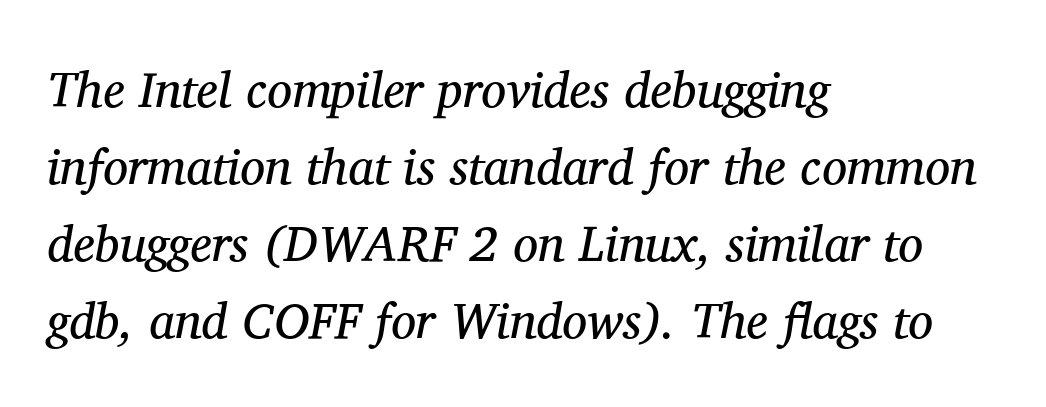
Q: Is the text bold? A: No.
Q: Is the text italic (slanted)? A: Yes, it leans right by about 11 degrees.
Q: Is the typeface a serif or a sans-serif typeface? A: Serif.
Q: Is the text underlined? A: No.
Q: How is the paragraph aligned? A: Left-aligned.
Q: Is the spacing between letters normal or unusually wide? A: Normal.
Q: Is the spacing between lines tight, normal or loose? A: Normal.
Q: Width (condensed, normal, or wide)? A: Normal.
Q: Stroke contrast? A: Medium.
Q: x-height? A: Medium.
Q: Monospaced? A: No.
